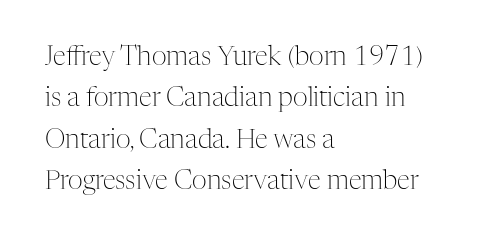
{"italic": "no", "bold": "no", "underline": "no", "align": "left", "line_spacing": "normal", "line_spacing_ratio": 1.59, "letter_spacing": "normal", "letter_spacing_em": 0.0, "glyph_px": 26}
